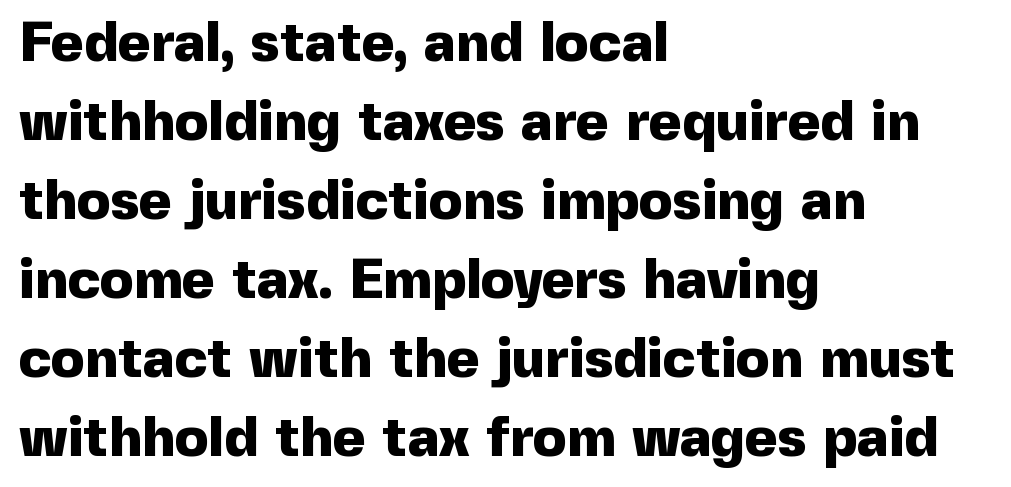
{"serif": "no", "italic": "no", "bold": "yes", "weight": "heavy", "width": "normal", "x_height": "medium", "monospaced": "no", "underline": "no", "align": "left", "line_spacing": "normal", "line_spacing_ratio": 1.41, "letter_spacing": "normal", "letter_spacing_em": 0.0, "glyph_px": 56}
